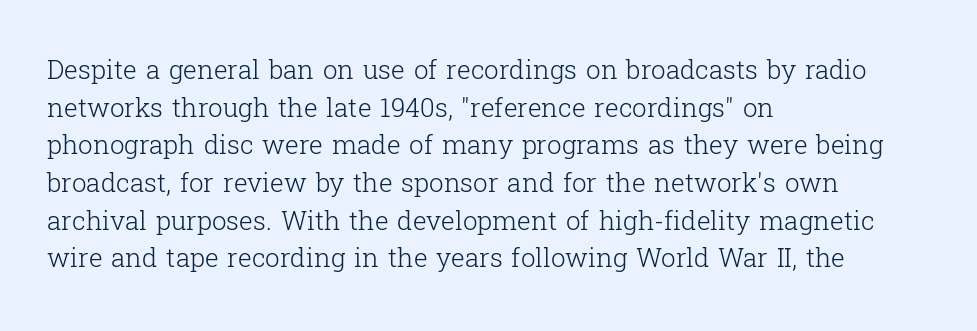
This sample is left-justified, so line endings fall wherever the words run out. Short note: letters normally spaced. These lines were composed using upright roman letters. Nothing heavy about these letters — not bold at all. The glyphs are unaccompanied by any horizontal stroke below them. Quick note: interline space is typical.
